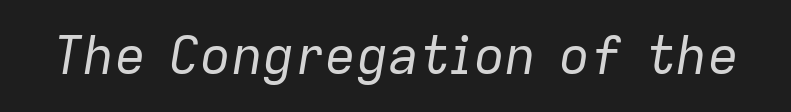
The image shows 52 px regular-weight type, italic (leaning right); set normal letter spacing, not underlined; low stroke contrast and a medium x-height.
